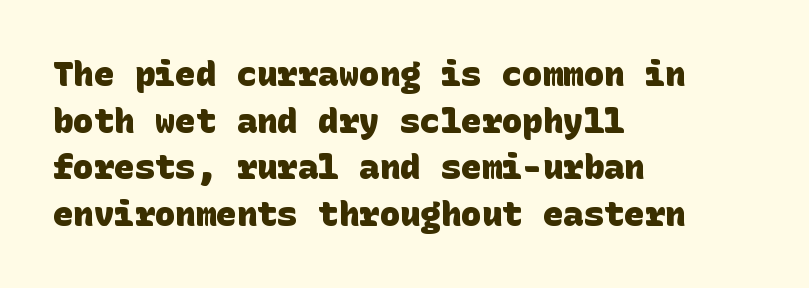
Serif or sans? Sans — the stroke terminals are bare. The rendering uses a moderate line-height, typical for paragraphs. This sample uses plain, unmodified letter spacing. The foot of each line stays bare and open. These words are printed bold, with thick strokes throughout.
